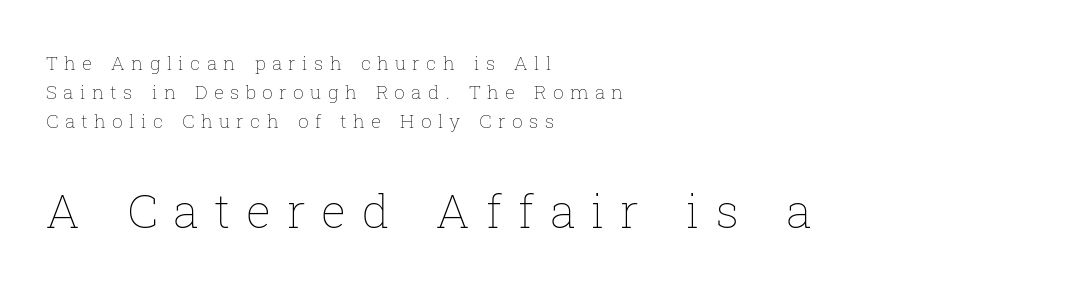
Here the designer chose a conventional face with non-uniform glyph widths. Typeset ragged right — the left edge is the straight one. Weight class: somewhere from thin through regular. In terms of posture, this sample is upright. The composition opens small and finishes big.
